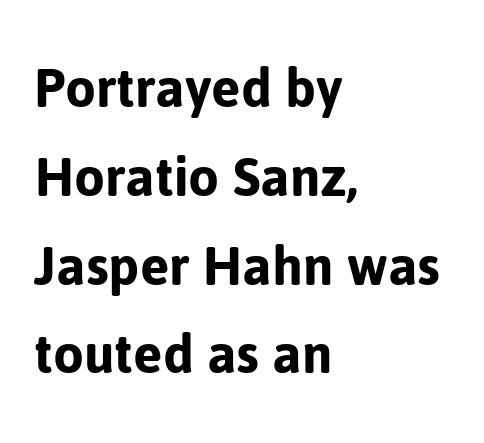
{"serif": "no", "italic": "no", "width": "normal", "stroke_contrast": "low", "x_height": "medium", "monospaced": "no", "underline": "no", "align": "left", "line_spacing": "normal", "line_spacing_ratio": 1.41, "letter_spacing": "normal", "letter_spacing_em": 0.0, "glyph_px": 63}
